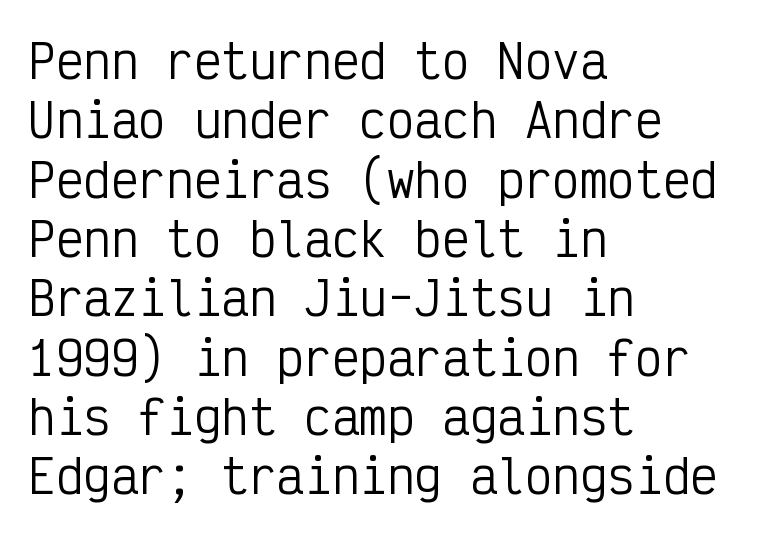
{"serif": "no", "italic": "no", "bold": "no", "weight": "regular", "width": "condensed", "stroke_contrast": "low", "x_height": "medium", "monospaced": "yes", "underline": "no", "align": "left", "line_spacing": "normal", "line_spacing_ratio": 1.29, "letter_spacing": "normal", "letter_spacing_em": 0.0, "glyph_px": 46}
